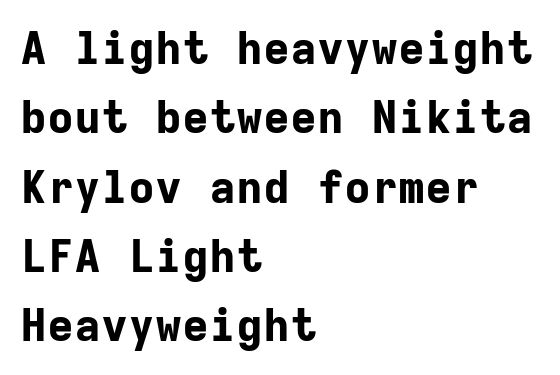
Q: Is the text bold? A: Yes.
Q: Is the text italic (slanted)? A: No, it is upright.
Q: Is the typeface a serif or a sans-serif typeface? A: Sans-serif.
Q: Is the text underlined? A: No.
Q: How is the paragraph aligned? A: Left-aligned.
Q: Is the spacing between letters normal or unusually wide? A: Normal.
Q: Is the spacing between lines tight, normal or loose? A: Normal.
Q: Width (condensed, normal, or wide)? A: Normal.
Q: Stroke contrast? A: Low.
Q: x-height? A: Medium.
Q: Monospaced? A: Yes.
